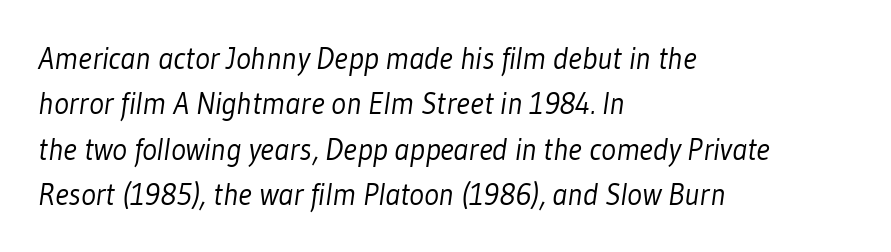
The image shows 31 px light, condensed sans-serif type; set left-aligned, normal line spacing (1.46x), normal letter spacing, not underlined; low stroke contrast and a medium x-height.
